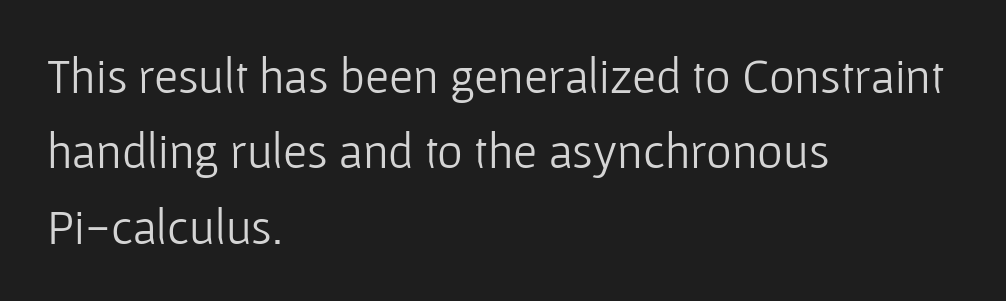
Q: Is the text bold? A: No.
Q: Is the text italic (slanted)? A: No, it is upright.
Q: Is the typeface a serif or a sans-serif typeface? A: Sans-serif.
Q: Is the text underlined? A: No.
Q: How is the paragraph aligned? A: Left-aligned.
Q: Is the spacing between letters normal or unusually wide? A: Normal.
Q: Is the spacing between lines tight, normal or loose? A: Normal.
Q: Width (condensed, normal, or wide)? A: Normal.
Q: Stroke contrast? A: Low.
Q: x-height? A: Medium.
Q: Monospaced? A: No.
